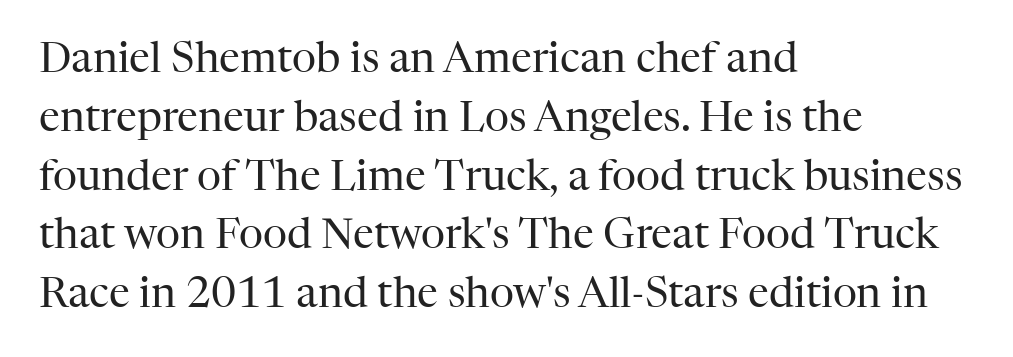
The image shows 42 px regular-weight serif type, upright; set left-aligned, normal line spacing (1.4x), normal letter spacing, not underlined; high stroke contrast and a medium x-height.
